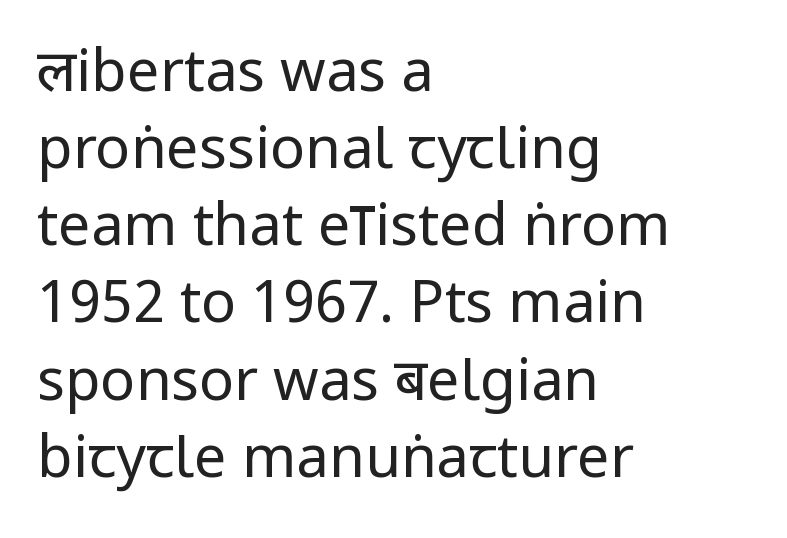
To sum up the face: it is a sans, with no serifs. Horizontal alignment here is leftward, the default for most running prose. The typesetting does not lean heavy: it is not bold. A typesetter would call this leading conventional body-copy spacing.
